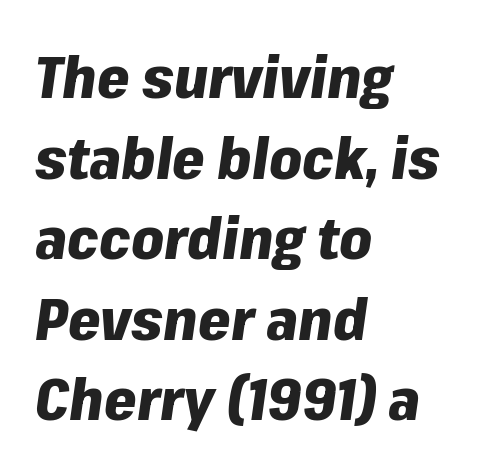
When letters slant like this, we call the style italic. Underline: absent. The face used here is rendered with its standard letterfit. The strokes are fattened all the way to bold. The rows are spaced the way most documents space them. Compared with a centered layout, this one pins lines to the left instead.
